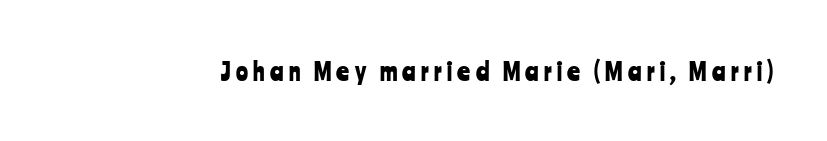
Every character sits straight up, as roman type does. In terms of letterspacing, this is a distinctly airy, spread setting. Rule under the text: the space is simply empty.
